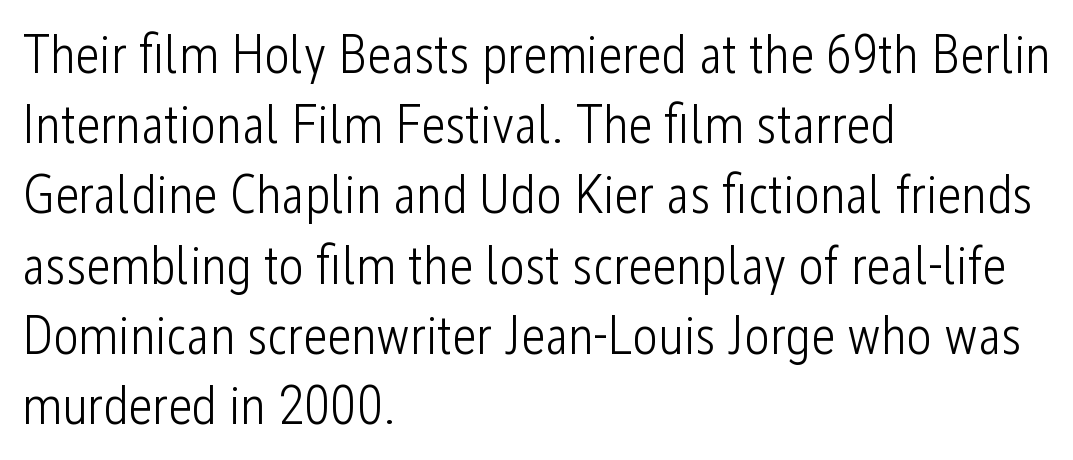
Q: Is the text bold? A: No.
Q: Is the text italic (slanted)? A: No, it is upright.
Q: Is the typeface a serif or a sans-serif typeface? A: Sans-serif.
Q: Is the text underlined? A: No.
Q: How is the paragraph aligned? A: Left-aligned.
Q: Is the spacing between letters normal or unusually wide? A: Normal.
Q: Is the spacing between lines tight, normal or loose? A: Normal.
Q: Width (condensed, normal, or wide)? A: Condensed.
Q: Stroke contrast? A: Low.
Q: x-height? A: Medium.
Q: Monospaced? A: No.
